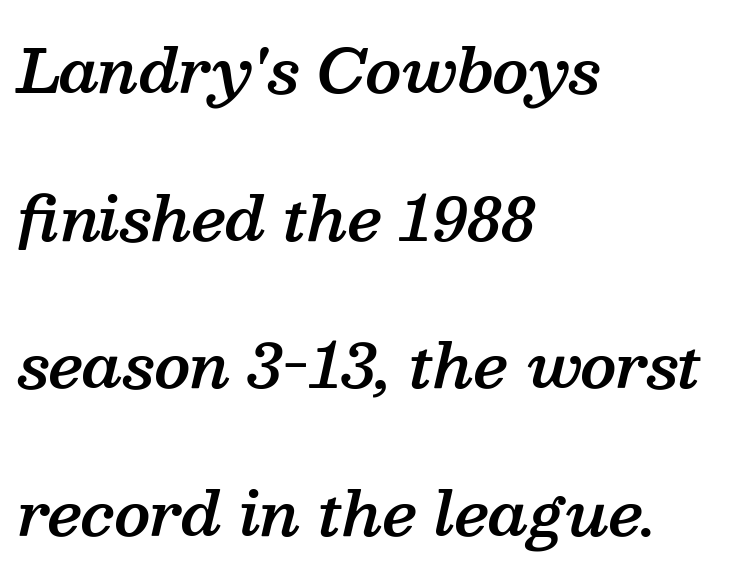
{"serif": "yes", "italic": "yes", "lean": "right", "slant_degrees": 13, "bold": "semi", "weight": "semibold", "width": "normal", "stroke_contrast": "medium", "x_height": "medium", "monospaced": "no", "underline": "no", "align": "left", "line_spacing": "loose", "line_spacing_ratio": 2.46, "letter_spacing": "normal", "letter_spacing_em": 0.0, "glyph_px": 60}
